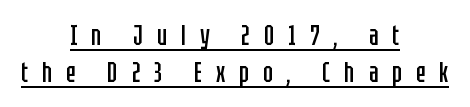
{"serif": "no", "italic": "no", "bold": "no", "weight": "regular", "width": "condensed", "stroke_contrast": "low", "x_height": "large", "monospaced": "no", "underline": "yes", "align": "center", "line_spacing": "normal", "line_spacing_ratio": 1.27, "letter_spacing": "wide", "letter_spacing_em": 0.48, "glyph_px": 29}
